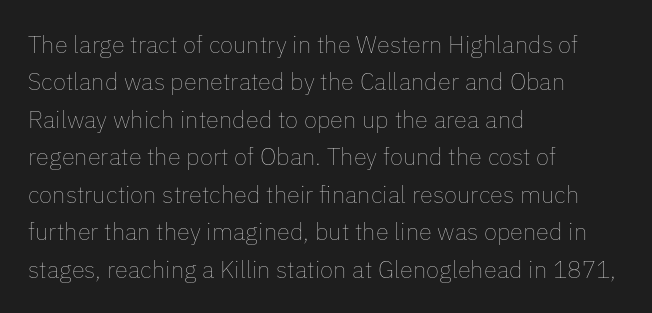
{"italic": "no", "bold": "no", "underline": "no", "align": "left", "line_spacing": "normal", "line_spacing_ratio": 1.56, "letter_spacing": "normal", "letter_spacing_em": 0.0, "glyph_px": 24}
